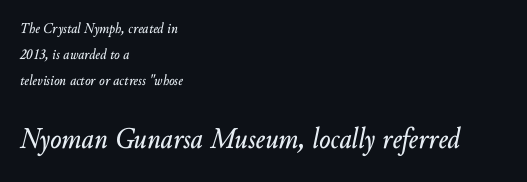
The letters sit at their default tracking, neither squeezed nor spread. Does the bottom block carry the larger type? Yes, it does. Descenders hang freely into open space. There's an unmistakable incline to the writing here. The lines in this sample share a left origin and differ only in where they stop.
